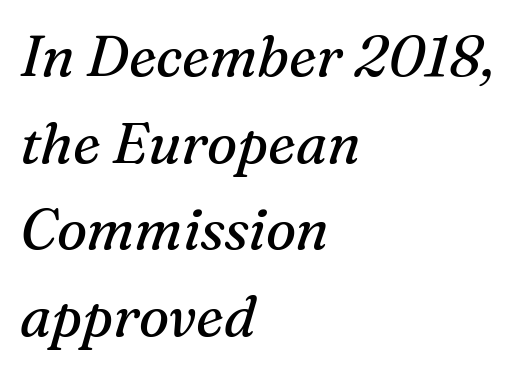
{"serif": "yes", "italic": "yes", "lean": "right", "slant_degrees": 16, "bold": "no", "weight": "regular", "width": "normal", "stroke_contrast": "medium", "x_height": "medium", "monospaced": "no", "underline": "no", "align": "left", "line_spacing": "normal", "line_spacing_ratio": 1.52, "letter_spacing": "normal", "letter_spacing_em": 0.0, "glyph_px": 57}
